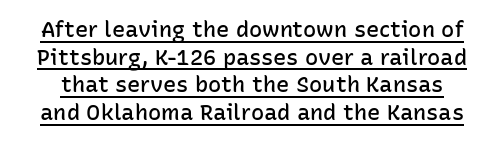
The image shows 22 px text type, upright; set normal line spacing (1.26x), normal letter spacing, underlined.
